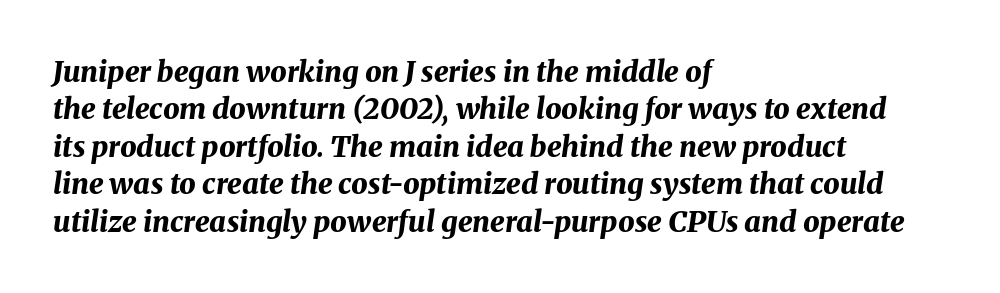
Q: Is the text bold? A: Yes.
Q: Is the text italic (slanted)? A: Yes, it leans right by about 8 degrees.
Q: Is the text underlined? A: No.
Q: How is the paragraph aligned? A: Left-aligned.
Q: Is the spacing between letters normal or unusually wide? A: Normal.
Q: Is the spacing between lines tight, normal or loose? A: Normal.
Q: Width (condensed, normal, or wide)? A: Normal.
Q: Stroke contrast? A: Medium.
Q: x-height? A: Medium.
Q: Monospaced? A: No.
